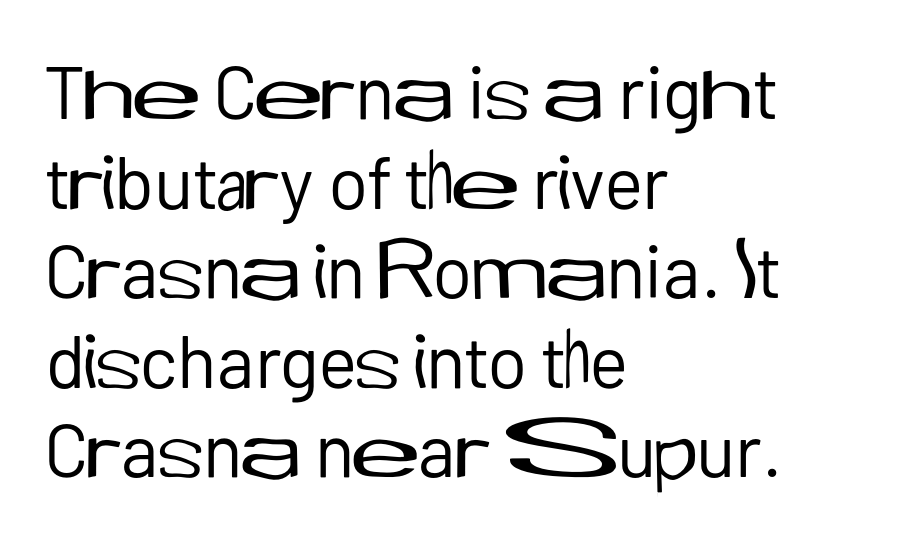
The image shows 74 px regular-weight sans-serif type, upright; set left-aligned, line spacing 1.21x, normal letter spacing, not underlined; low stroke contrast and a medium x-height.
